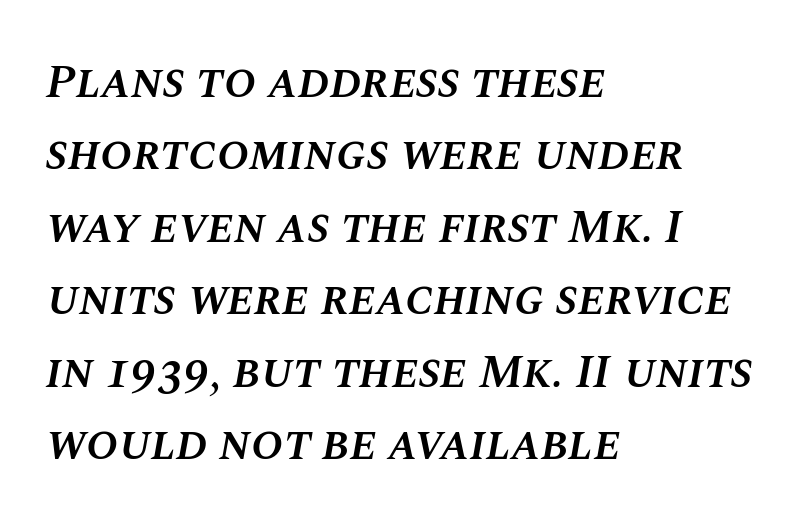
The block of text has a typical density, with ordinary space between rows. Nobody touched the tracking dial on this one. Every row of glyphs begins at an identical x-position on the left. The rendering uses natural spacing where letterforms have individual widths. In terms of posture, this sample is oblique. Nobody drew a line under any word here.
